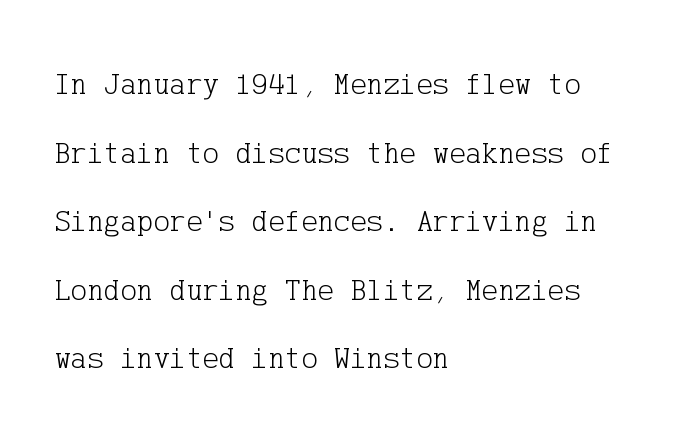
{"serif": "yes", "italic": "no", "bold": "no", "weight": "light", "width": "normal", "stroke_contrast": "low", "x_height": "medium", "underline": "no", "align": "left", "line_spacing": "loose", "line_spacing_ratio": 2.21, "letter_spacing": "normal", "letter_spacing_em": 0.0, "glyph_px": 31}
